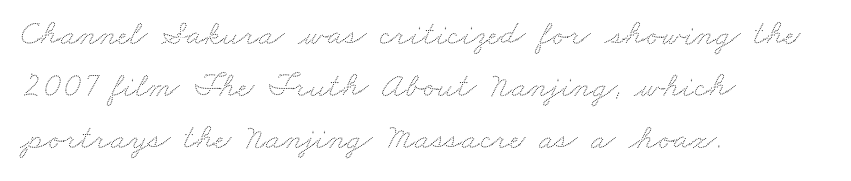
The image shows 35 px wide type; set left-aligned, normal line spacing (1.49x), normal letter spacing, not underlined; low stroke contrast and a small x-height.
